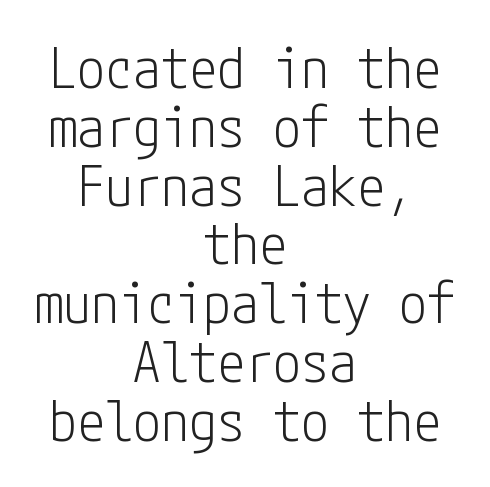
The image shows 56 px light, condensed sans-serif type, upright; set centered, tight line spacing (1.05x), normal letter spacing, not underlined; low stroke contrast and a medium x-height.
